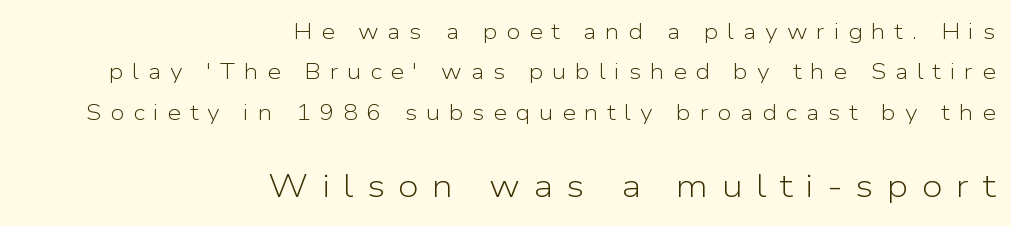
The font's upright variant was chosen for this text. The strip under each line holds only bare page. Do the characters align in a grid? No, the font is proportional. This is sans-serif lettering, the kind often seen on screens and signage. The tracking jumps out immediately: characters are airy and widely separated.
